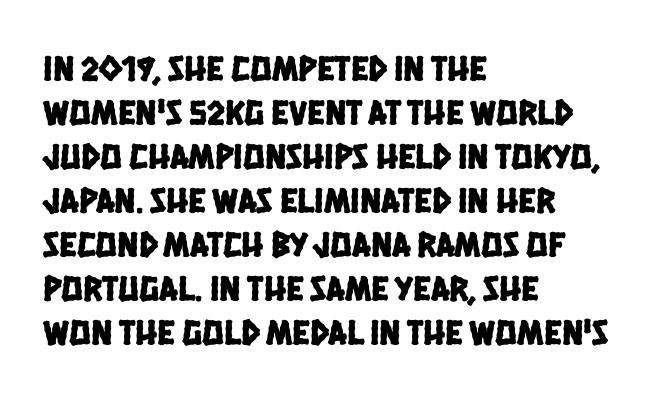
The image shows 36 px condensed sans-serif type; set left-aligned, line spacing 1.22x, normal letter spacing, not underlined; low stroke contrast and a large x-height.
